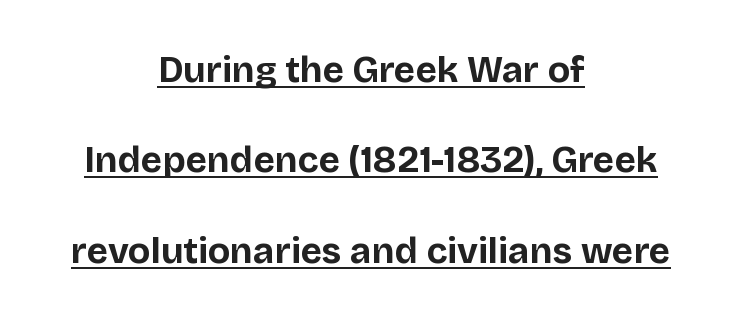
The image shows 37 px bold sans-serif type, upright; set centered, loose line spacing (2.44x), normal letter spacing, underlined; low stroke contrast and a large x-height.
